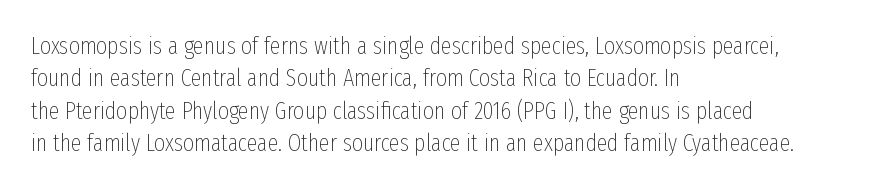
{"italic": "no", "bold": "no", "underline": "no", "align": "left", "line_spacing": "normal", "line_spacing_ratio": 1.35, "letter_spacing": "normal", "letter_spacing_em": 0.0, "glyph_px": 24}
